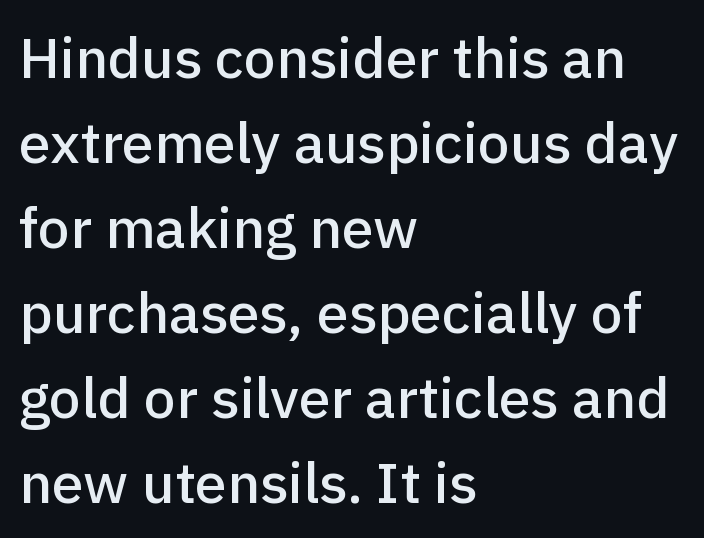
The image shows 57 px sans-serif type, upright; set left-aligned, normal line spacing (1.49x), normal letter spacing, not underlined; low stroke contrast and a medium x-height.
